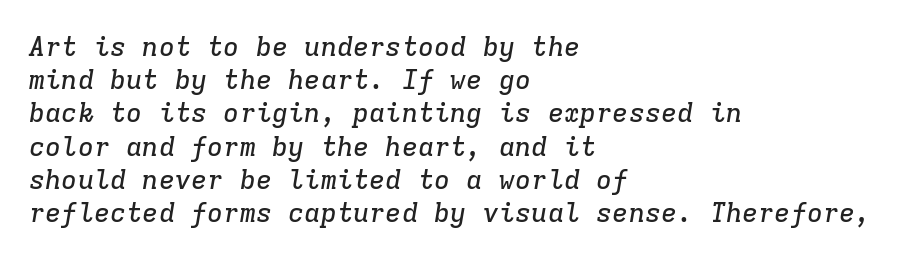
Q: Is the text italic (slanted)? A: Yes, it leans right by about 9 degrees.
Q: Is the text underlined? A: No.
Q: How is the paragraph aligned? A: Left-aligned.
Q: Is the spacing between letters normal or unusually wide? A: Normal.
